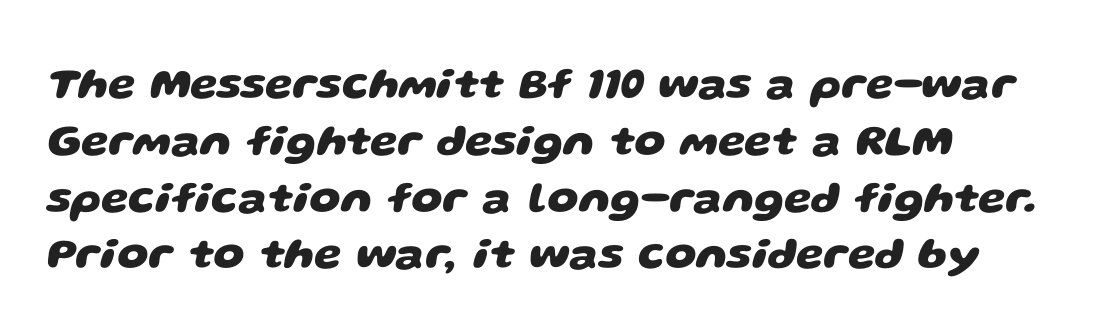
The image shows 44 px heavy, wide sans-serif type; set normal line spacing (1.29x), normal letter spacing, not underlined; low stroke contrast and a large x-height.
